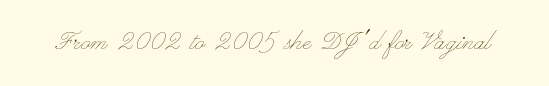
{"bold": "no", "weight": "thin", "width": "wide", "stroke_contrast": "low", "x_height": "small", "monospaced": "no", "underline": "no", "letter_spacing": "normal", "letter_spacing_em": 0.0, "glyph_px": 31}
